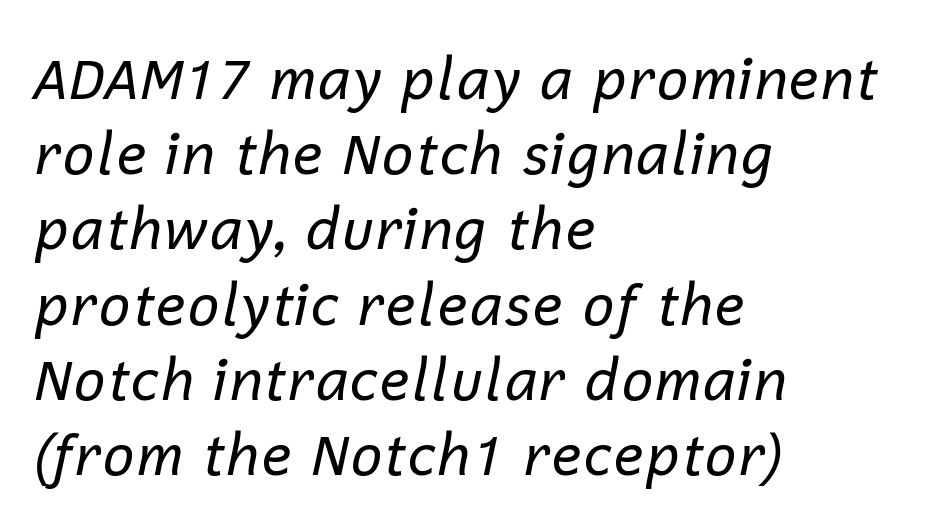
Q: Is the text bold? A: No.
Q: Is the text italic (slanted)? A: Yes, it leans right by about 12 degrees.
Q: Is the text underlined? A: No.
Q: How is the paragraph aligned? A: Left-aligned.
Q: Is the spacing between letters normal or unusually wide? A: Normal.
Q: Is the spacing between lines tight, normal or loose? A: Normal.
Q: Width (condensed, normal, or wide)? A: Normal.
Q: Stroke contrast? A: Low.
Q: x-height? A: Medium.
Q: Monospaced? A: No.
